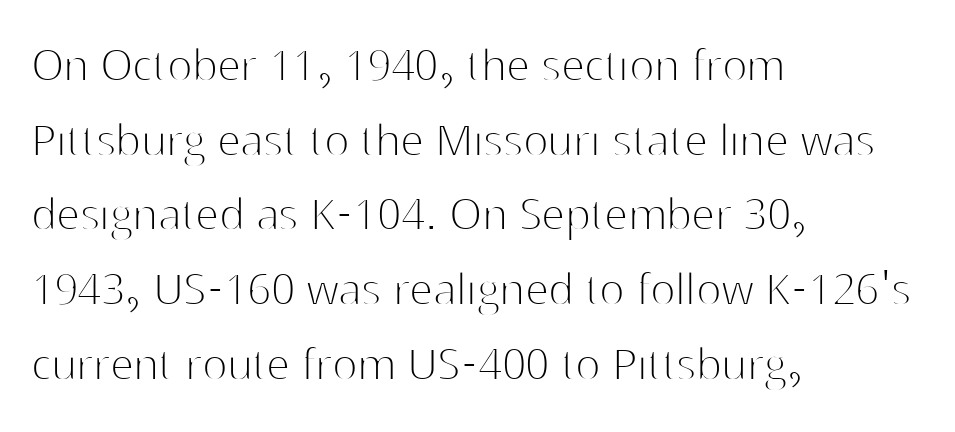
The image shows 53 px thin sans-serif type, upright; set left-aligned, normal line spacing (1.41x), normal letter spacing, not underlined; high stroke contrast and a medium x-height.
